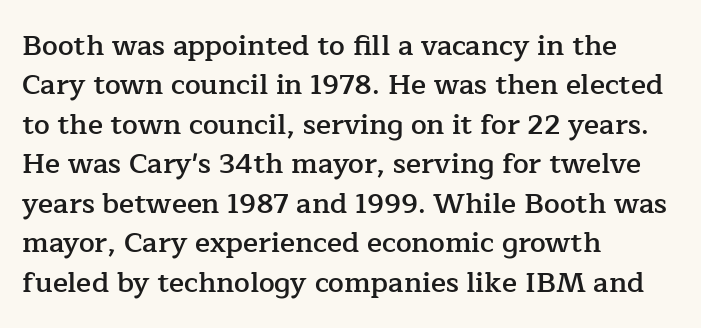
Q: Is the text bold? A: Semi-bold.
Q: Is the text italic (slanted)? A: No, it is upright.
Q: Is the typeface a serif or a sans-serif typeface? A: Serif.
Q: Is the text underlined? A: No.
Q: How is the paragraph aligned? A: Left-aligned.
Q: Is the spacing between letters normal or unusually wide? A: Normal.
Q: Is the spacing between lines tight, normal or loose? A: Normal.
Q: Width (condensed, normal, or wide)? A: Normal.
Q: Stroke contrast? A: Low.
Q: x-height? A: Medium.
Q: Monospaced? A: No.
